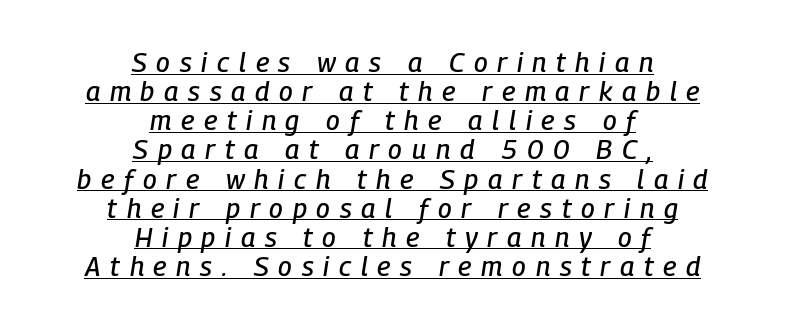
Q: Is the text italic (slanted)? A: Yes, it leans right by about 9 degrees.
Q: Is the text underlined? A: Yes.
Q: How is the paragraph aligned? A: Centered.
Q: Is the spacing between letters normal or unusually wide? A: Unusually wide.
Q: Is the spacing between lines tight, normal or loose? A: Tight.
